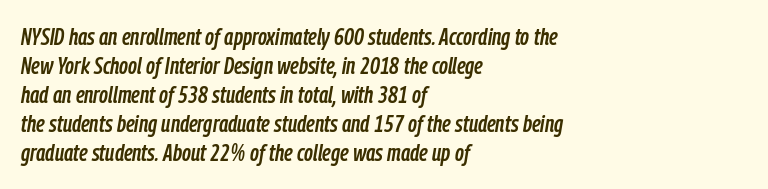
{"italic": "yes", "lean": "right", "slant_degrees": 9, "underline": "no", "align": "left", "line_spacing_ratio": 1.21, "letter_spacing": "normal", "letter_spacing_em": 0.0, "glyph_px": 24}
